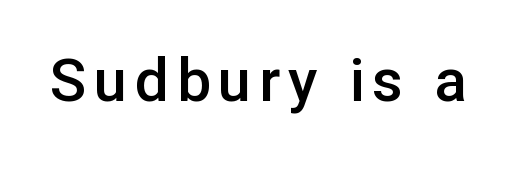
The image shows 60 px semibold sans-serif type, upright; set not underlined; low stroke contrast and a medium x-height.
